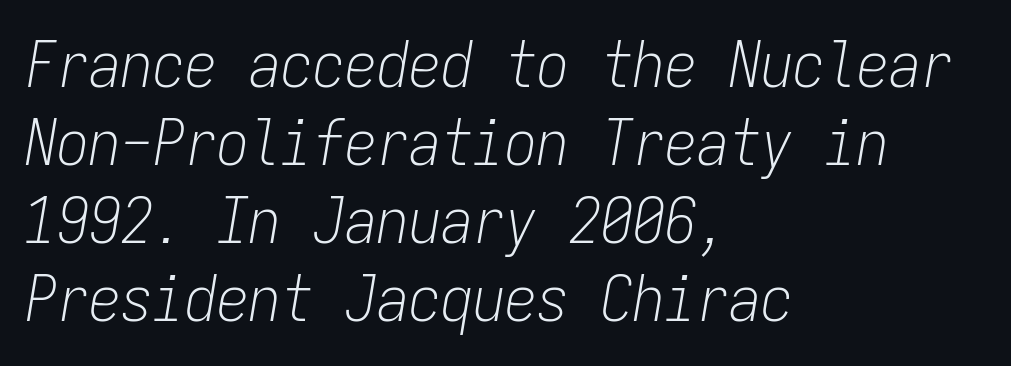
This rendering leaves character spacing at its baseline value. The letterforms sit at book weight or below. Casual observation: everything's shoved over to the left. This sample has the even, mechanical cadence of fixed-width lettering. Any mark beneath the type? The region is blank.
